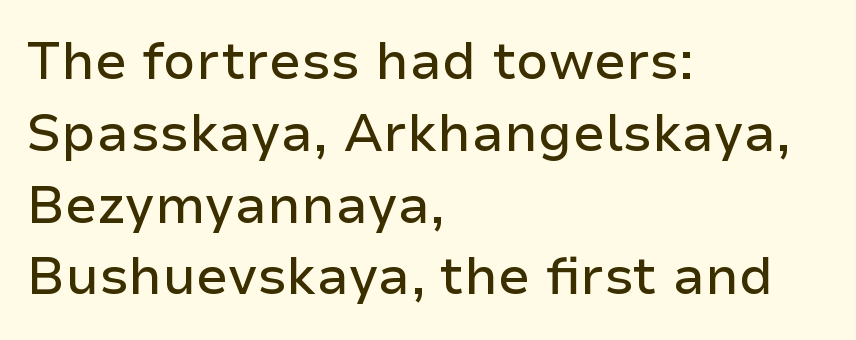
The ragged edge is on the right, which tells us the setting is flush left. Observe the absence of serifs on each vertical stroke in this sample. This sample uses an upright cut, with every glyph sitting square on the baseline. Check the space under the baseline: it is left empty.
